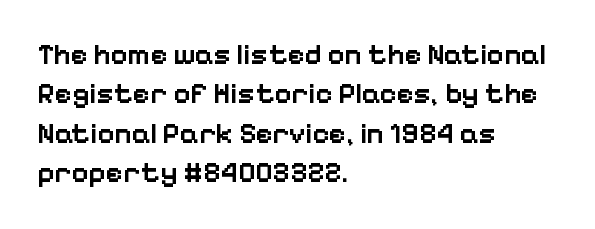
The setting favours the left margin, as ordinary paragraphs usually do. Reading down the column, the eye jumps a familiar distance to each next line. Regarding serifs, this sample does without them. This rendering features lettering with no underline. Heft: intermediate — a semibold.
